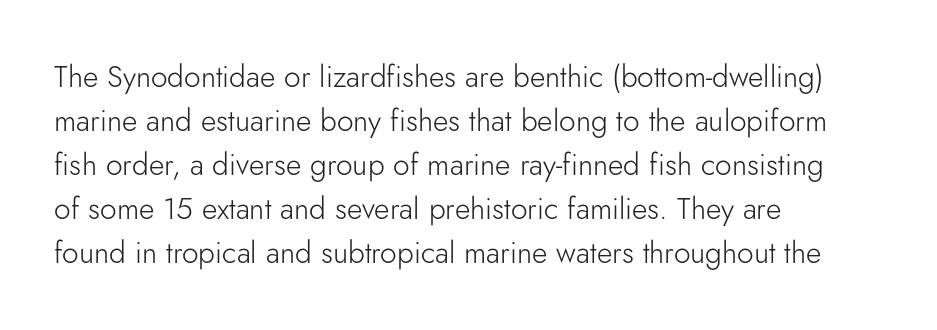
The image shows 30 px light sans-serif type, upright; set left-aligned, normal line spacing (1.47x), normal letter spacing, not underlined; low stroke contrast and a small x-height.
